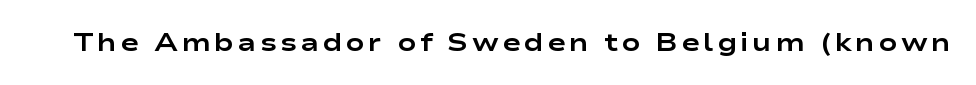
{"italic": "no", "bold": "yes", "underline": "no", "glyph_px": 25}
